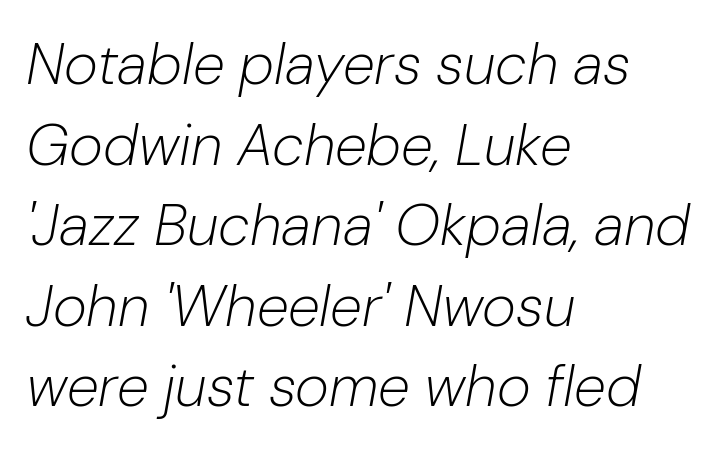
{"italic": "yes", "lean": "right", "slant_degrees": 10, "bold": "no", "weight": "light", "width": "normal", "stroke_contrast": "low", "x_height": "medium", "monospaced": "no", "underline": "no", "align": "left", "line_spacing": "normal", "line_spacing_ratio": 1.39, "letter_spacing": "normal", "letter_spacing_em": 0.0, "glyph_px": 58}
